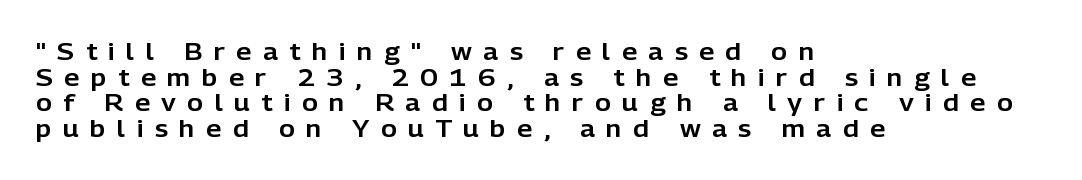
{"italic": "no", "underline": "no", "align": "left", "line_spacing": "tight", "line_spacing_ratio": 1.07, "letter_spacing": "wide", "letter_spacing_em": 0.48, "glyph_px": 24}
